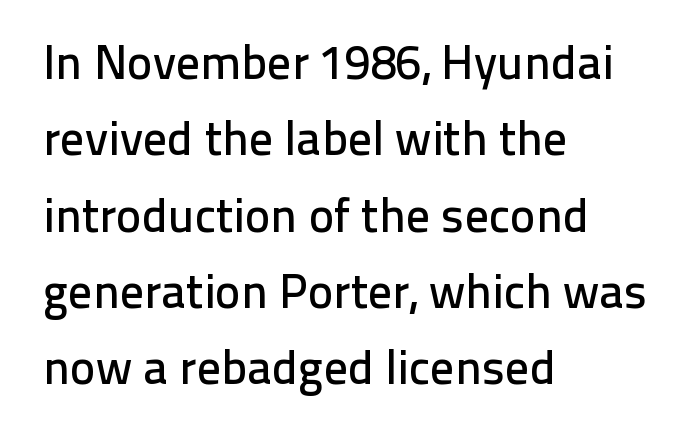
{"serif": "no", "italic": "no", "width": "normal", "stroke_contrast": "low", "x_height": "medium", "monospaced": "no", "underline": "no", "align": "left", "line_spacing": "normal", "line_spacing_ratio": 1.59, "letter_spacing": "normal", "letter_spacing_em": 0.0, "glyph_px": 48}
